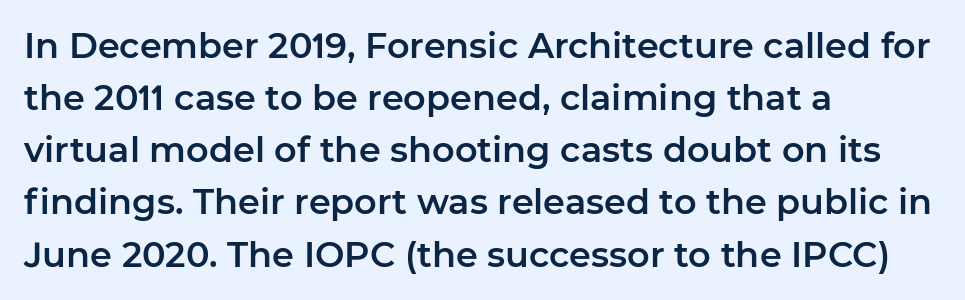
{"serif": "no", "italic": "no", "width": "normal", "stroke_contrast": "low", "x_height": "medium", "monospaced": "no", "underline": "no", "align": "left", "line_spacing": "normal", "line_spacing_ratio": 1.49, "letter_spacing": "normal", "letter_spacing_em": 0.0, "glyph_px": 35}
